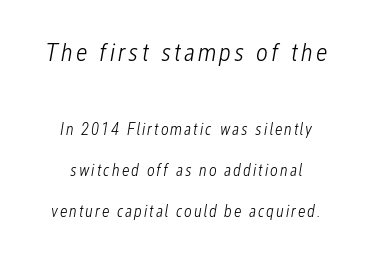
The image shows 26 px text type, italic (leaning right); set centered, loose line spacing (2.41x), not underlined; the first (top) block is 1.53x larger.
